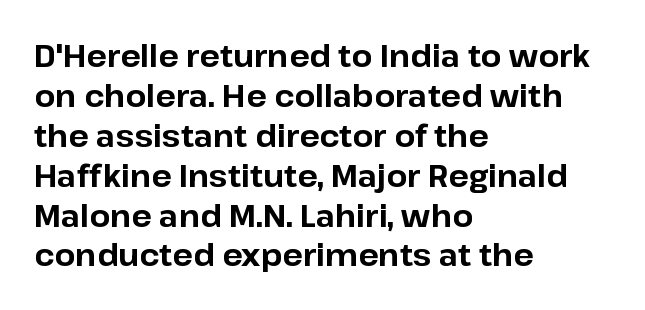
{"serif": "no", "italic": "no", "bold": "yes", "weight": "bold", "width": "normal", "stroke_contrast": "low", "x_height": "medium", "monospaced": "no", "underline": "no", "align": "left", "line_spacing": "normal", "line_spacing_ratio": 1.33, "letter_spacing": "normal", "letter_spacing_em": 0.0, "glyph_px": 30}
